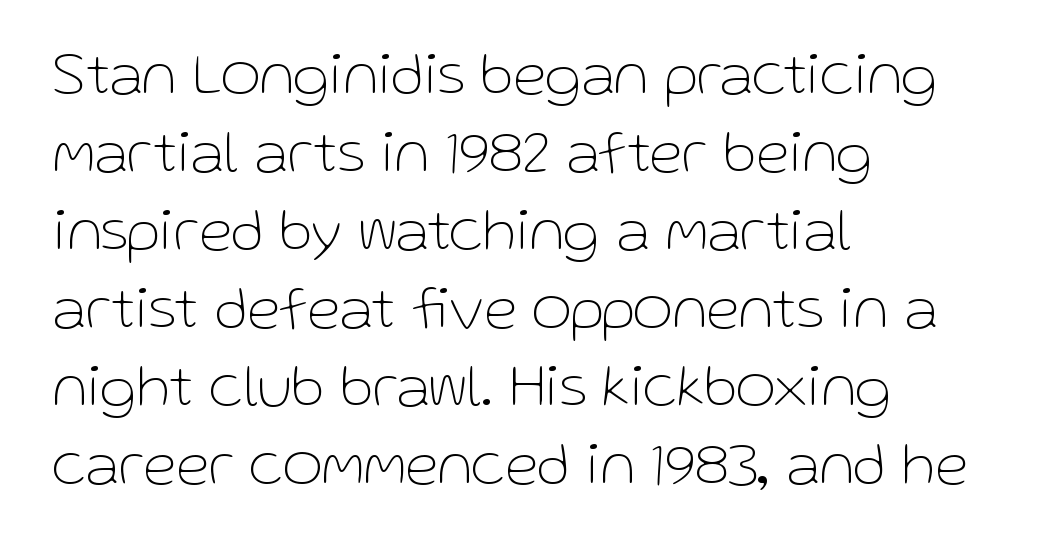
Q: Is the text bold? A: No.
Q: Is the text italic (slanted)? A: No, it is upright.
Q: Is the typeface a serif or a sans-serif typeface? A: Sans-serif.
Q: Is the text underlined? A: No.
Q: How is the paragraph aligned? A: Left-aligned.
Q: Is the spacing between letters normal or unusually wide? A: Normal.
Q: Is the spacing between lines tight, normal or loose? A: Normal.
Q: Width (condensed, normal, or wide)? A: Normal.
Q: Stroke contrast? A: Low.
Q: x-height? A: Medium.
Q: Monospaced? A: No.
